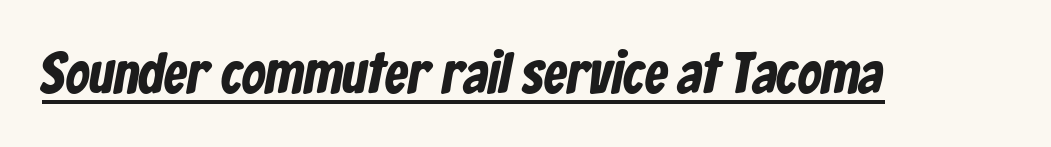
{"serif": "no", "width": "condensed", "stroke_contrast": "low", "x_height": "medium", "monospaced": "no", "underline": "yes", "letter_spacing": "normal", "letter_spacing_em": 0.0, "glyph_px": 58}
